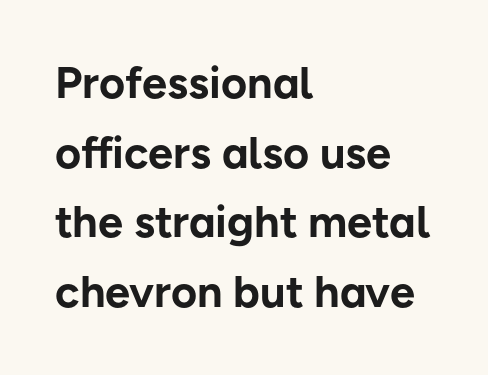
Q: Is the text bold? A: Yes.
Q: Is the text italic (slanted)? A: No, it is upright.
Q: Is the typeface a serif or a sans-serif typeface? A: Sans-serif.
Q: Is the text underlined? A: No.
Q: How is the paragraph aligned? A: Left-aligned.
Q: Is the spacing between letters normal or unusually wide? A: Normal.
Q: Is the spacing between lines tight, normal or loose? A: Normal.
Q: Width (condensed, normal, or wide)? A: Normal.
Q: Stroke contrast? A: Low.
Q: x-height? A: Medium.
Q: Monospaced? A: No.
